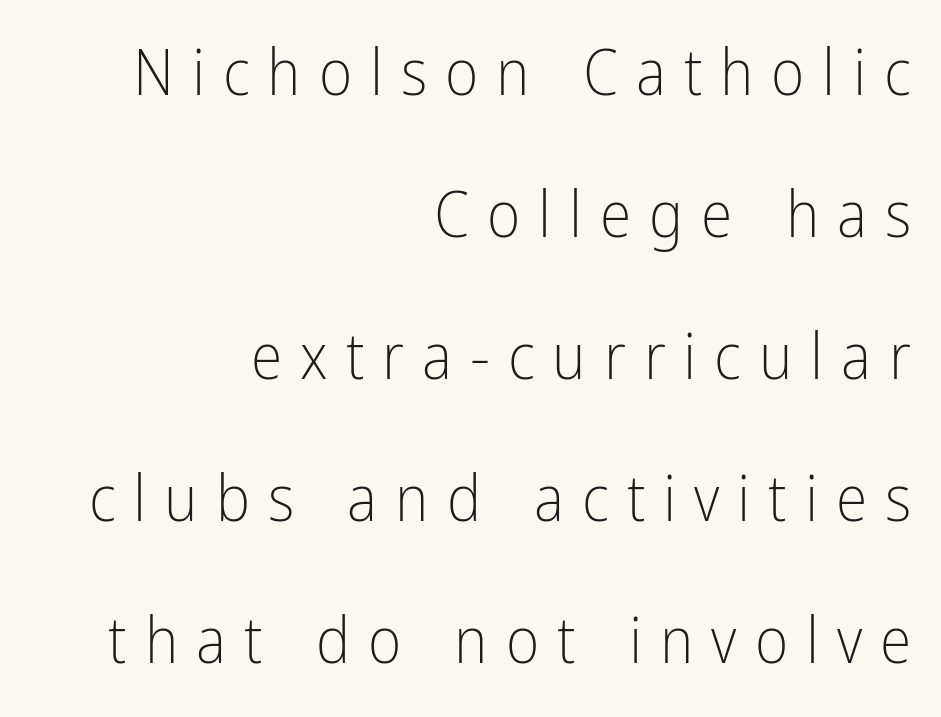
{"serif": "no", "italic": "no", "bold": "no", "weight": "light", "width": "condensed", "stroke_contrast": "low", "x_height": "medium", "monospaced": "no", "underline": "no", "align": "right", "line_spacing": "loose", "line_spacing_ratio": 2.22, "letter_spacing": "wide", "letter_spacing_em": 0.28, "glyph_px": 64}
